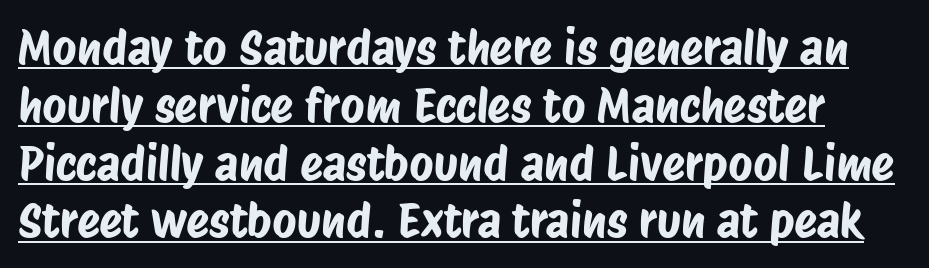
The image shows 47 px condensed sans-serif type; set line spacing 1.23x, normal letter spacing, underlined; low stroke contrast and a large x-height.
